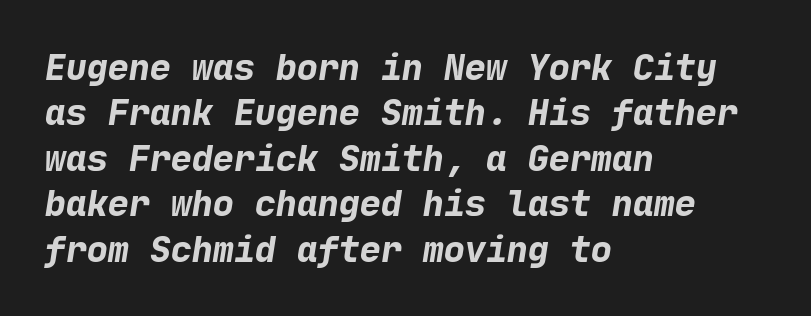
Q: Is the text bold? A: Yes.
Q: Is the typeface a serif or a sans-serif typeface? A: Sans-serif.
Q: Is the text underlined? A: No.
Q: How is the paragraph aligned? A: Left-aligned.
Q: Is the spacing between letters normal or unusually wide? A: Normal.
Q: Is the spacing between lines tight, normal or loose? A: Normal.
Q: Width (condensed, normal, or wide)? A: Normal.
Q: Stroke contrast? A: Low.
Q: x-height? A: Medium.
